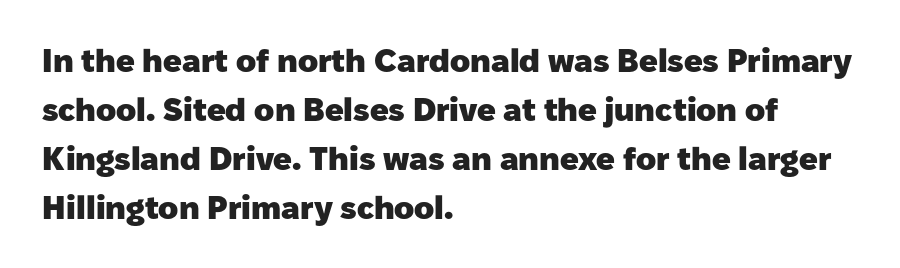
{"serif": "no", "italic": "no", "bold": "yes", "weight": "heavy", "width": "normal", "stroke_contrast": "low", "x_height": "medium", "monospaced": "no", "underline": "no", "align": "left", "line_spacing": "normal", "line_spacing_ratio": 1.48, "letter_spacing": "normal", "letter_spacing_em": 0.0, "glyph_px": 33}
